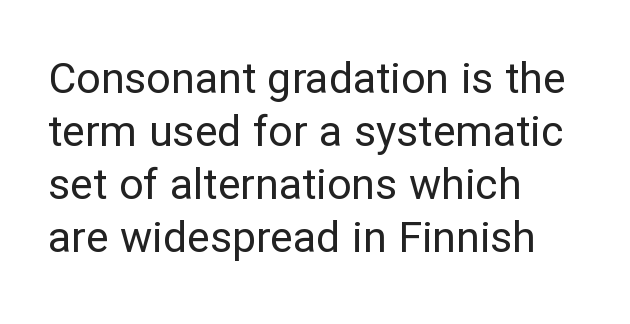
{"serif": "no", "italic": "no", "bold": "no", "weight": "regular", "width": "normal", "stroke_contrast": "low", "x_height": "medium", "monospaced": "no", "underline": "no", "align": "left", "line_spacing_ratio": 1.23, "letter_spacing": "normal", "letter_spacing_em": 0.0, "glyph_px": 43}
